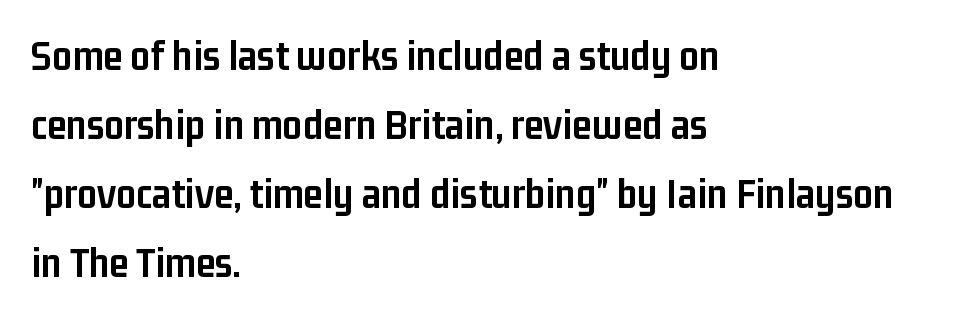
The image shows 44 px semibold, condensed sans-serif type, upright; set left-aligned, normal line spacing (1.57x), normal letter spacing, not underlined; low stroke contrast and a medium x-height.
